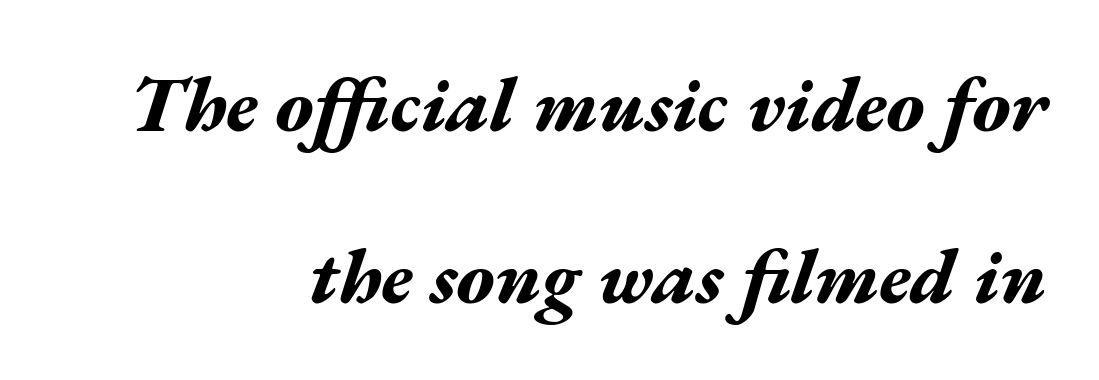
{"italic": "yes", "lean": "right", "slant_degrees": 17, "bold": "yes", "weight": "bold", "width": "wide", "stroke_contrast": "medium", "x_height": "medium", "monospaced": "no", "underline": "no", "align": "right", "line_spacing": "loose", "line_spacing_ratio": 2.21, "letter_spacing": "normal", "letter_spacing_em": 0.0, "glyph_px": 78}
